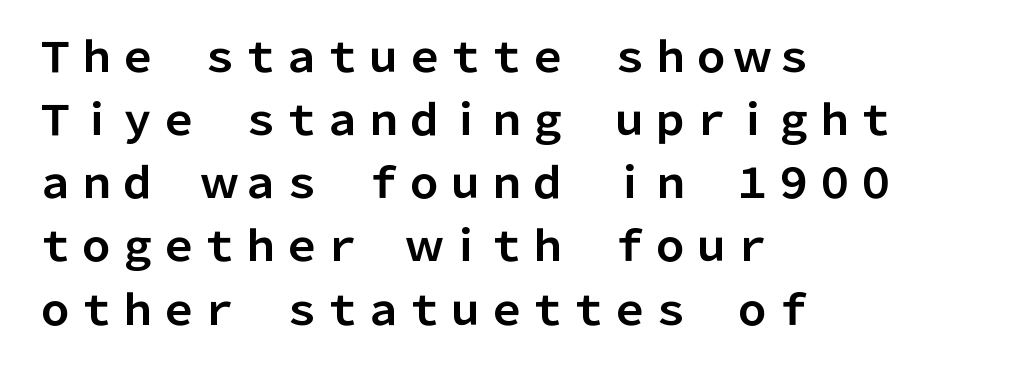
Q: Is the text bold? A: Yes.
Q: Is the text italic (slanted)? A: No, it is upright.
Q: Is the typeface a serif or a sans-serif typeface? A: Sans-serif.
Q: Is the text underlined? A: No.
Q: How is the paragraph aligned? A: Left-aligned.
Q: Is the spacing between letters normal or unusually wide? A: Normal.
Q: Is the spacing between lines tight, normal or loose? A: Normal.
Q: Width (condensed, normal, or wide)? A: Normal.
Q: Stroke contrast? A: Low.
Q: x-height? A: Medium.
Q: Monospaced? A: No.
